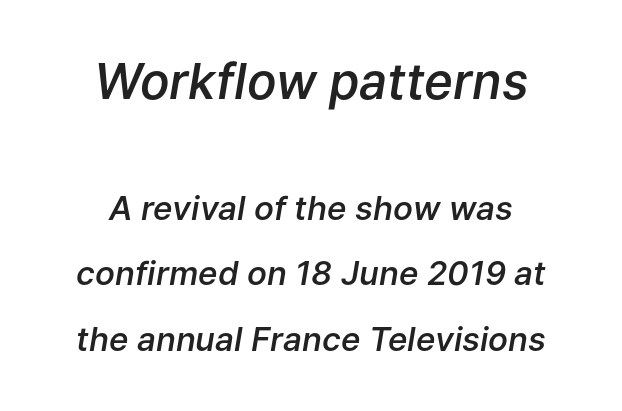
The image shows 49 px semibold type, italic (leaning right); set centered, loose line spacing (1.99x), normal letter spacing, not underlined; the first (top) block is 1.48x larger; low stroke contrast and a medium x-height.
